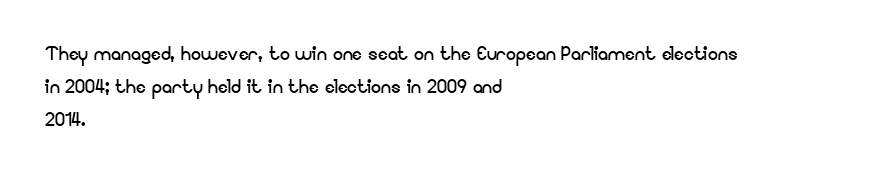
The setting favours the left margin, as ordinary paragraphs usually do. The letters stand upright; this is a roman face. Does the leading feel generous? No, just average. The passage shown has conventional tracking throughout. Each stroke keeps to a modest, everyday thickness or less.
